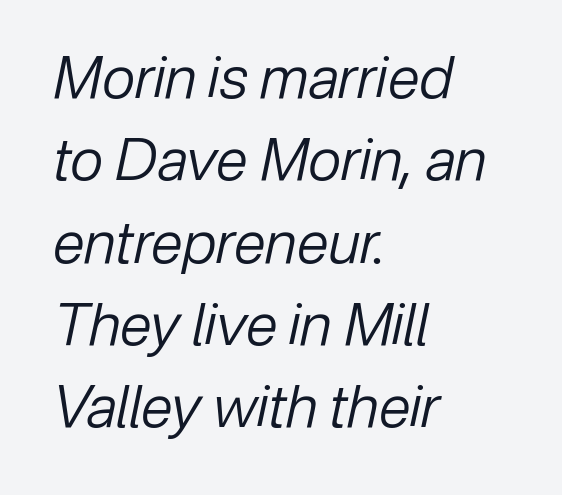
Q: Is the text bold? A: No.
Q: Is the text italic (slanted)? A: Yes, it leans right by about 12 degrees.
Q: Is the text underlined? A: No.
Q: How is the paragraph aligned? A: Left-aligned.
Q: Is the spacing between letters normal or unusually wide? A: Normal.
Q: Is the spacing between lines tight, normal or loose? A: Normal.
Q: Width (condensed, normal, or wide)? A: Normal.
Q: Stroke contrast? A: Low.
Q: x-height? A: Medium.
Q: Monospaced? A: No.
